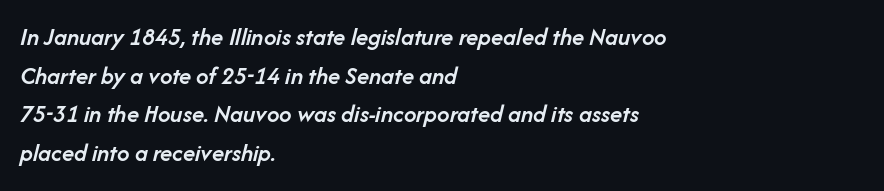
Caption: semibold face, moderately heavy strokes. A bare baseline throughout the passage. A typesetter would call this leading conventional body-copy spacing. You can tell it's italic because the verticals aren't actually vertical.
